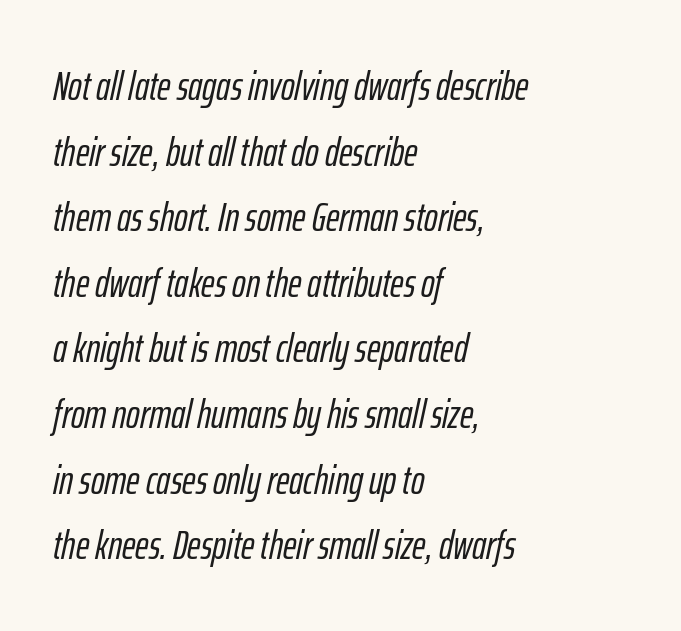
The image shows 41 px condensed type, italic (leaning right); set left-aligned, normal line spacing (1.6x), normal letter spacing, not underlined; low stroke contrast and a medium x-height.
